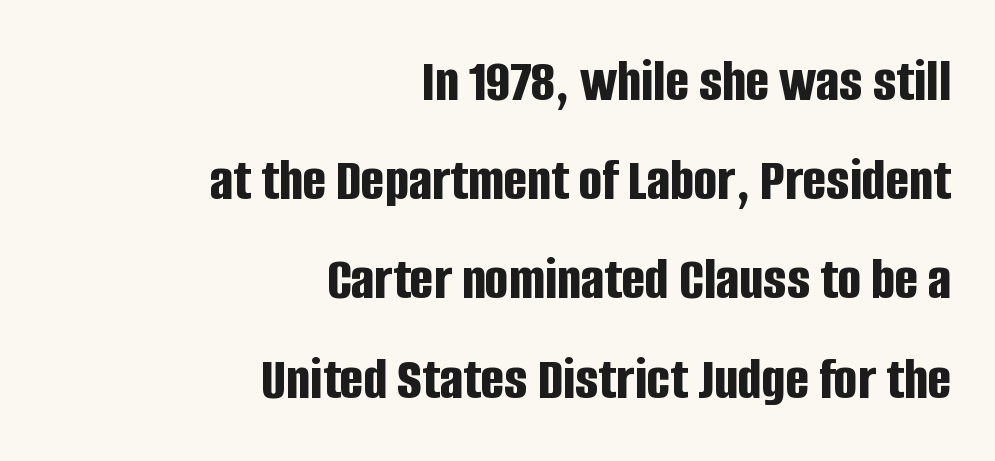
{"serif": "no", "italic": "no", "bold": "yes", "weight": "bold", "width": "condensed", "stroke_contrast": "low", "x_height": "large", "monospaced": "no", "underline": "no", "align": "right", "line_spacing": "normal", "line_spacing_ratio": 1.6, "letter_spacing": "normal", "letter_spacing_em": 0.0, "glyph_px": 62}
